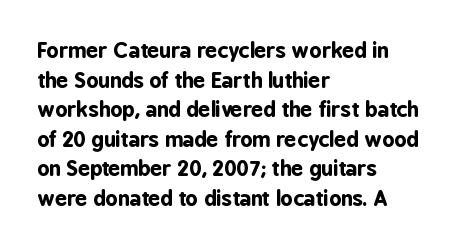
{"italic": "no", "bold": "yes", "underline": "no", "align": "left", "line_spacing": "normal", "line_spacing_ratio": 1.41, "letter_spacing": "normal", "letter_spacing_em": 0.0, "glyph_px": 21}
